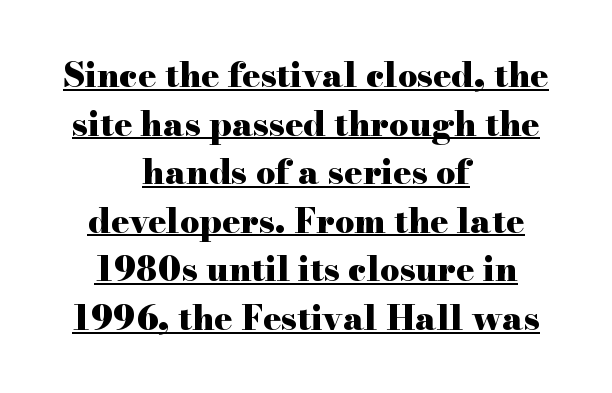
The letters are bold, with thick, heavy strokes. When letters stand straight like this, we call the style roman or upright. The face used here is proportionally spaced, like ordinary book or web type. Vertically, the passage feels balanced, rows spaced as you'd expect. Beneath each row of characters lies a ruled line.
